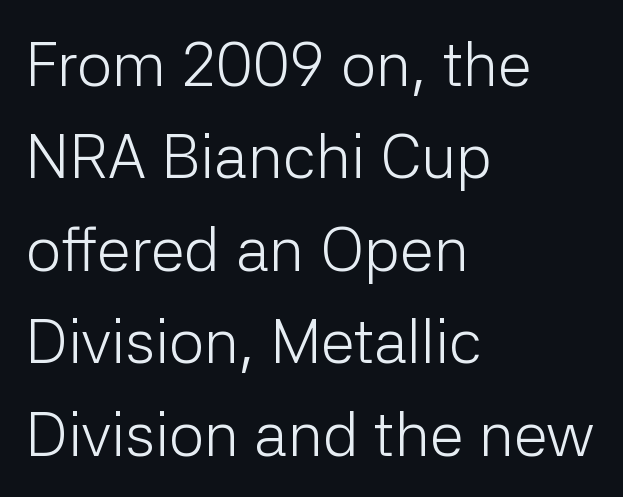
The image shows 62 px light sans-serif type, upright; set left-aligned, normal line spacing (1.49x), normal letter spacing, not underlined; low stroke contrast and a medium x-height.
